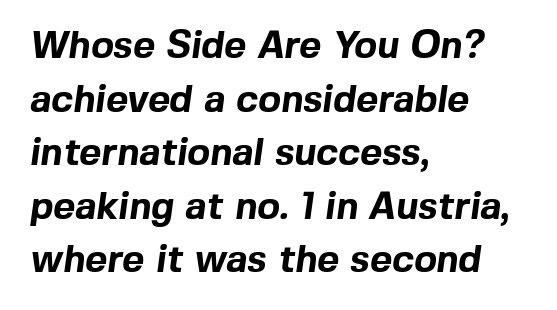
Q: Is the text bold? A: Yes.
Q: Is the typeface a serif or a sans-serif typeface? A: Sans-serif.
Q: Is the text underlined? A: No.
Q: How is the paragraph aligned? A: Left-aligned.
Q: Is the spacing between letters normal or unusually wide? A: Normal.
Q: Is the spacing between lines tight, normal or loose? A: Normal.
Q: Width (condensed, normal, or wide)? A: Normal.
Q: x-height? A: Medium.
Q: Monospaced? A: No.
